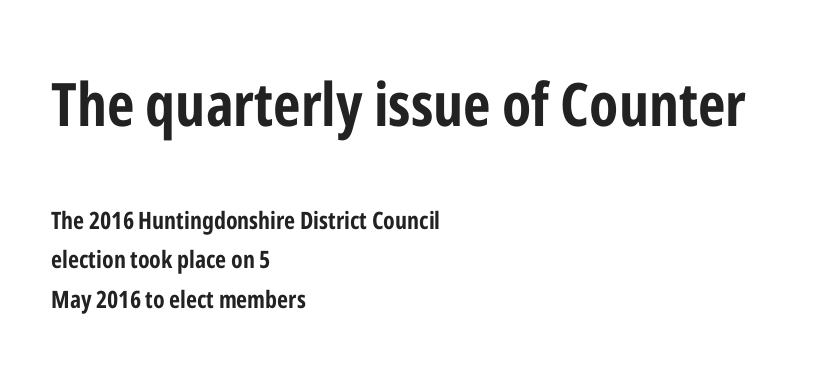
{"serif": "no", "italic": "no", "bold": "yes", "weight": "bold", "width": "condensed", "stroke_contrast": "low", "x_height": "medium", "monospaced": "no", "underline": "no", "align": "left", "line_spacing": "normal", "line_spacing_ratio": 1.66, "letter_spacing": "normal", "letter_spacing_em": 0.0, "larger_block": "first", "size_ratio": 2.5, "glyph_px": 60}
